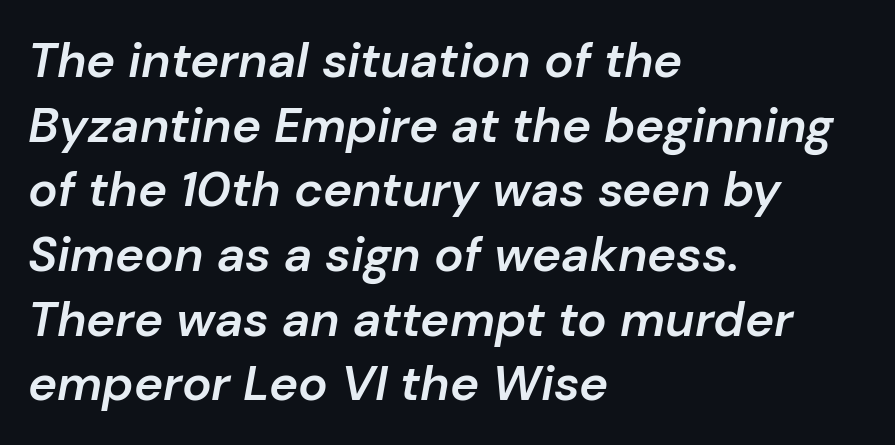
The image shows 49 px semibold type, italic (leaning right); set left-aligned, normal line spacing (1.32x), normal letter spacing, not underlined; low stroke contrast and a medium x-height.
